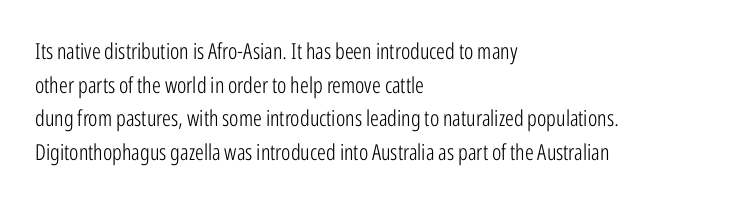
Q: Is the text bold? A: No.
Q: Is the text italic (slanted)? A: No, it is upright.
Q: Is the text underlined? A: No.
Q: How is the paragraph aligned? A: Left-aligned.
Q: Is the spacing between letters normal or unusually wide? A: Normal.
Q: Is the spacing between lines tight, normal or loose? A: Normal.
